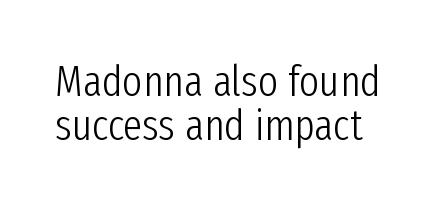
Clear beneath every line of the passage. The weight tops out at a normal text grade. Vertical strokes here are truly vertical. Compared with typical body copy, the letter spacing here is the same. The letters carry no serifs — their stems end cleanly without finishing strokes.
